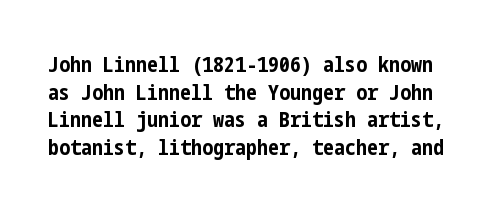
{"italic": "no", "bold": "yes", "underline": "no", "line_spacing": "normal", "line_spacing_ratio": 1.26, "letter_spacing": "normal", "letter_spacing_em": 0.0, "glyph_px": 22}
